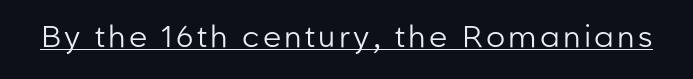
Q: Is the text bold? A: No.
Q: Is the text italic (slanted)? A: No, it is upright.
Q: Is the typeface a serif or a sans-serif typeface? A: Sans-serif.
Q: Is the text underlined? A: Yes.
Q: Width (condensed, normal, or wide)? A: Normal.
Q: Stroke contrast? A: Low.
Q: x-height? A: Medium.
Q: Monospaced? A: No.
